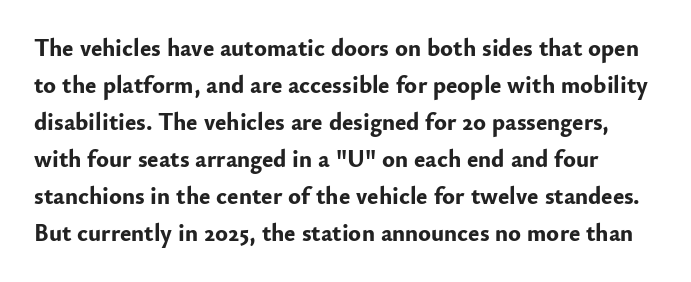
Q: Is the text bold? A: Yes.
Q: Is the text italic (slanted)? A: No, it is upright.
Q: Is the text underlined? A: No.
Q: Is the spacing between letters normal or unusually wide? A: Normal.
Q: Is the spacing between lines tight, normal or loose? A: Normal.
